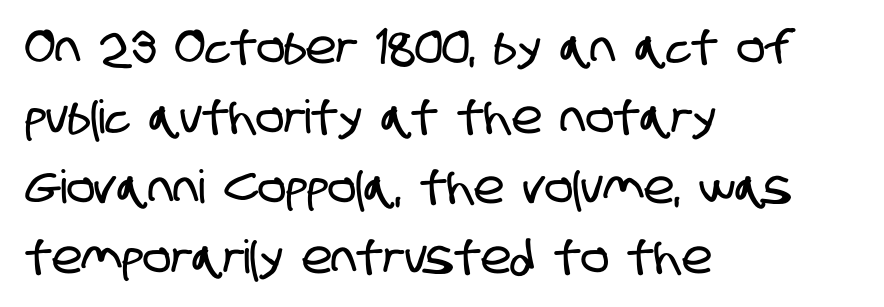
The image shows 46 px condensed sans-serif type; set left-aligned, normal line spacing (1.52x), normal letter spacing, not underlined; low stroke contrast and a large x-height.
